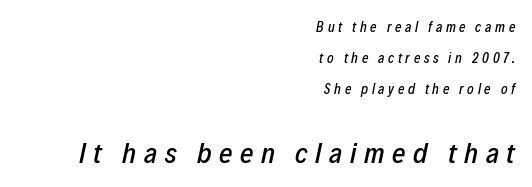
The passage shown is typed in a proportional face where columns would drift. The vertical gap from one line to the next is large. These lines have a slow, spaced-out rhythm from letter to letter. The second block has been scaled up relative to the first. Each row of text sits above clean, open space. These lines are set flush right with a ragged left edge.
